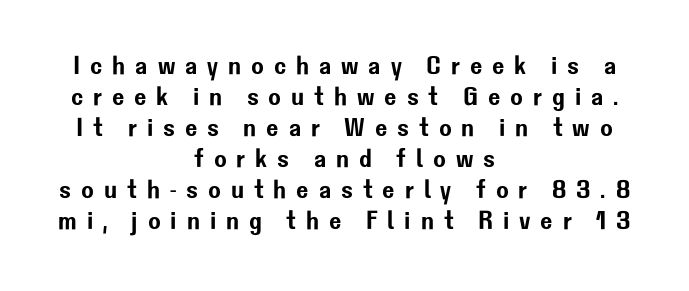
{"italic": "no", "underline": "no", "align": "center", "line_spacing_ratio": 1.19, "letter_spacing": "wide", "letter_spacing_em": 0.38, "glyph_px": 26}
